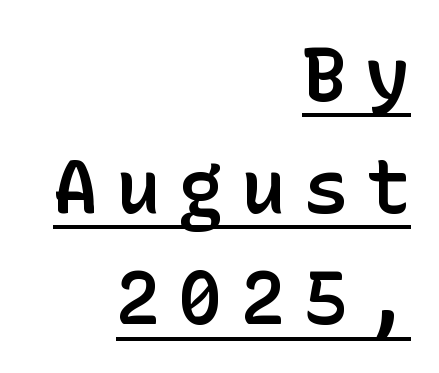
The image shows 75 px semibold sans-serif type, upright; set right-aligned, normal line spacing (1.49x), unusually wide letter spacing (+0.23 em), underlined; low stroke contrast and a medium x-height.
